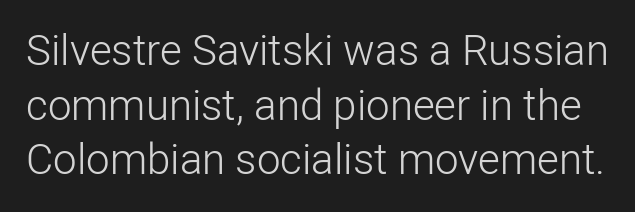
Q: Is the text bold? A: No.
Q: Is the text italic (slanted)? A: No, it is upright.
Q: Is the typeface a serif or a sans-serif typeface? A: Sans-serif.
Q: Is the text underlined? A: No.
Q: Is the spacing between letters normal or unusually wide? A: Normal.
Q: Is the spacing between lines tight, normal or loose? A: Normal.
Q: Width (condensed, normal, or wide)? A: Normal.
Q: Stroke contrast? A: Low.
Q: x-height? A: Medium.
Q: Monospaced? A: No.
